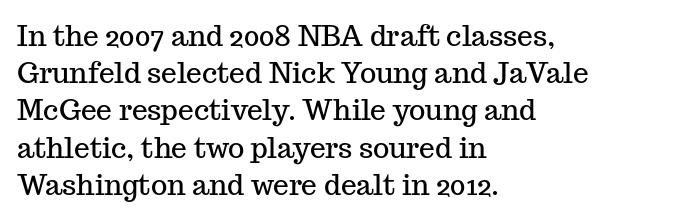
The image shows 28 px serif type, upright; set left-aligned, normal line spacing (1.33x), normal letter spacing, not underlined; medium stroke contrast and a medium x-height.
